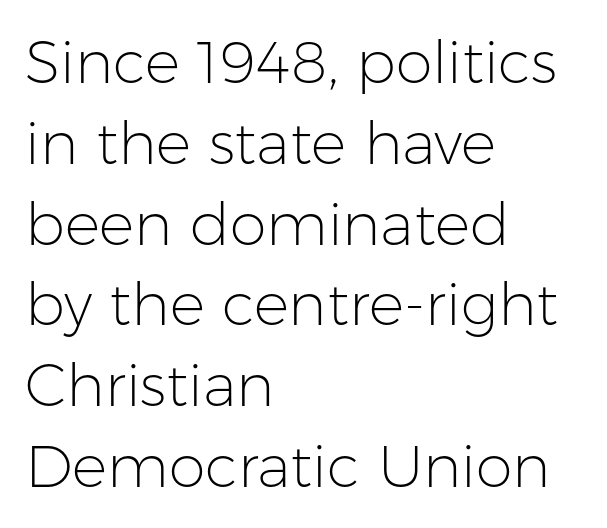
The image shows 59 px light sans-serif type, upright; set left-aligned, normal line spacing (1.37x), normal letter spacing, not underlined; low stroke contrast and a medium x-height.
